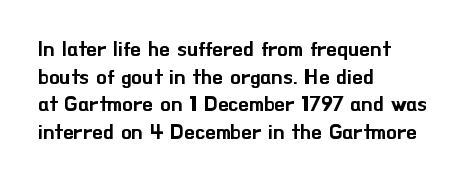
The image shows 21 px text type, upright; set left-aligned, normal line spacing (1.32x), normal letter spacing, not underlined.
